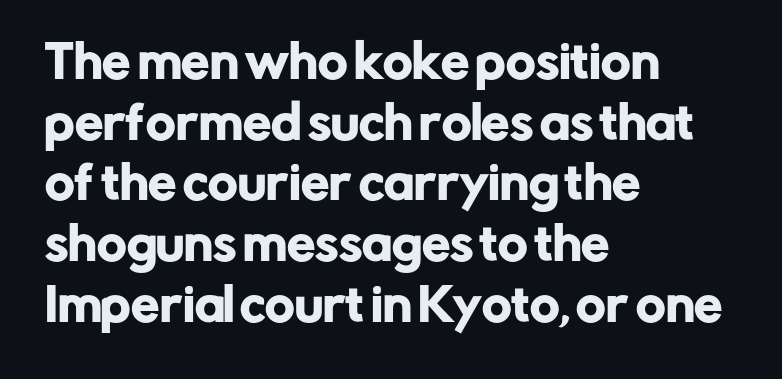
{"serif": "no", "italic": "no", "width": "normal", "stroke_contrast": "low", "x_height": "medium", "monospaced": "no", "underline": "no", "align": "left", "line_spacing": "normal", "line_spacing_ratio": 1.35, "letter_spacing": "normal", "letter_spacing_em": 0.0, "glyph_px": 45}
